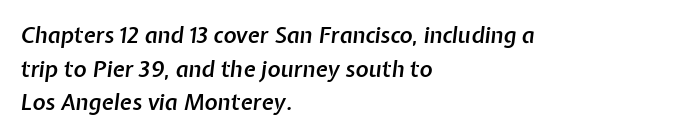
Q: Is the text bold? A: Semi-bold.
Q: Is the text italic (slanted)? A: Yes, it leans right by about 7 degrees.
Q: Is the text underlined? A: No.
Q: How is the paragraph aligned? A: Left-aligned.
Q: Is the spacing between letters normal or unusually wide? A: Normal.
Q: Is the spacing between lines tight, normal or loose? A: Normal.
